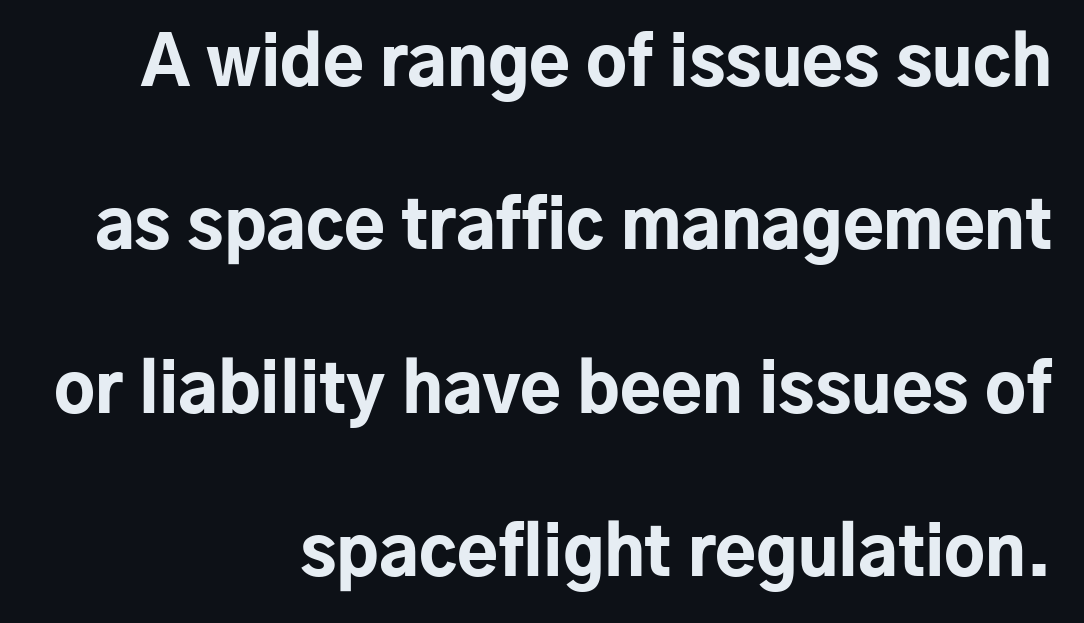
Q: Is the text bold? A: Yes.
Q: Is the text italic (slanted)? A: No, it is upright.
Q: Is the typeface a serif or a sans-serif typeface? A: Sans-serif.
Q: Is the text underlined? A: No.
Q: How is the paragraph aligned? A: Right-aligned.
Q: Is the spacing between letters normal or unusually wide? A: Normal.
Q: Is the spacing between lines tight, normal or loose? A: Loose.
Q: Width (condensed, normal, or wide)? A: Normal.
Q: Stroke contrast? A: Low.
Q: x-height? A: Medium.
Q: Monospaced? A: No.
